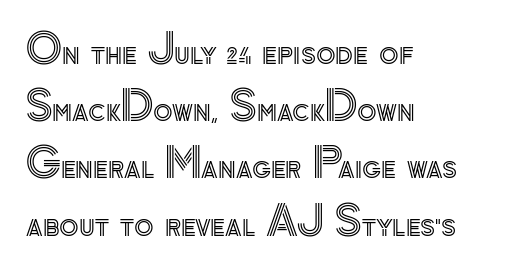
The image shows 40 px text type, upright; set left-aligned, normal line spacing (1.43x), normal letter spacing, not underlined; a small x-height.
